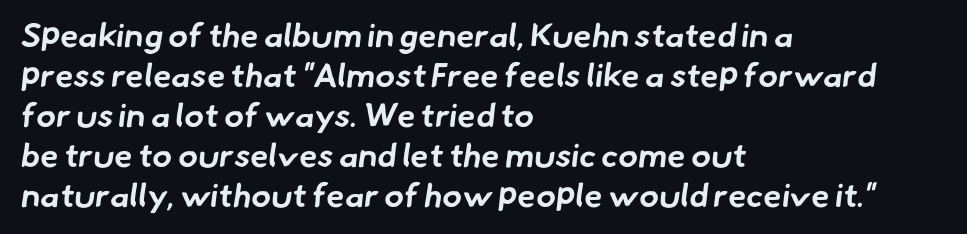
{"serif": "no", "bold": "yes", "weight": "bold", "width": "normal", "stroke_contrast": "low", "x_height": "small", "monospaced": "no", "underline": "no", "align": "left", "line_spacing_ratio": 1.21, "letter_spacing": "normal", "letter_spacing_em": 0.0, "glyph_px": 33}
